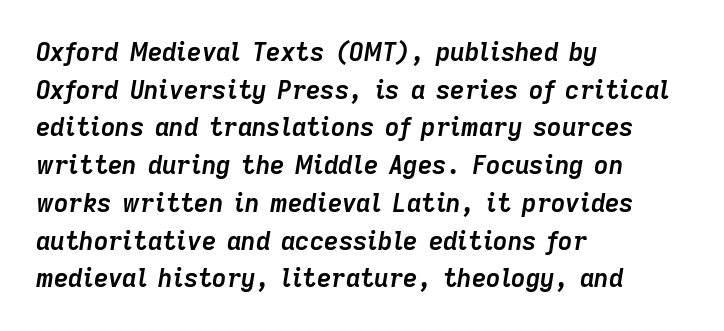
Q: Is the text bold? A: Yes.
Q: Is the text italic (slanted)? A: Yes, it leans right by about 9 degrees.
Q: Is the text underlined? A: No.
Q: How is the paragraph aligned? A: Left-aligned.
Q: Is the spacing between letters normal or unusually wide? A: Normal.
Q: Is the spacing between lines tight, normal or loose? A: Normal.
